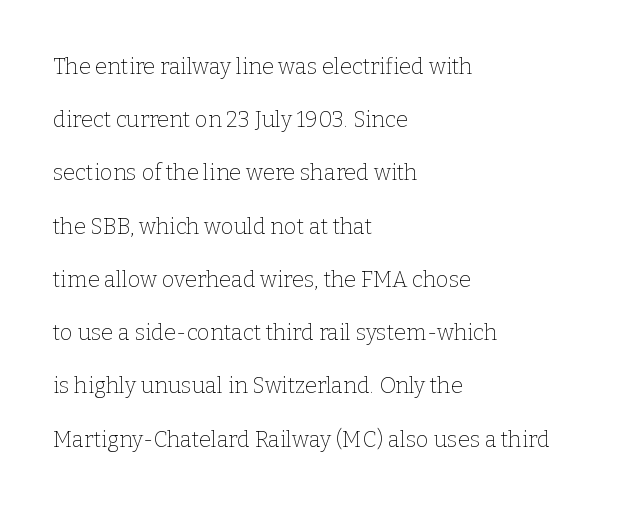
The image shows 22 px text type, upright; set left-aligned, loose line spacing (2.42x), normal letter spacing, not underlined.
